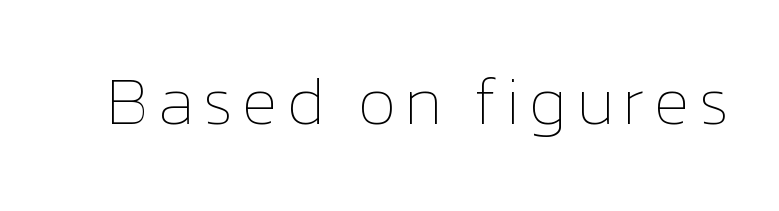
Q: Is the text bold? A: No.
Q: Is the text italic (slanted)? A: No, it is upright.
Q: Is the text underlined? A: No.
Q: Width (condensed, normal, or wide)? A: Normal.
Q: Stroke contrast? A: Low.
Q: x-height? A: Medium.
Q: Monospaced? A: No.
